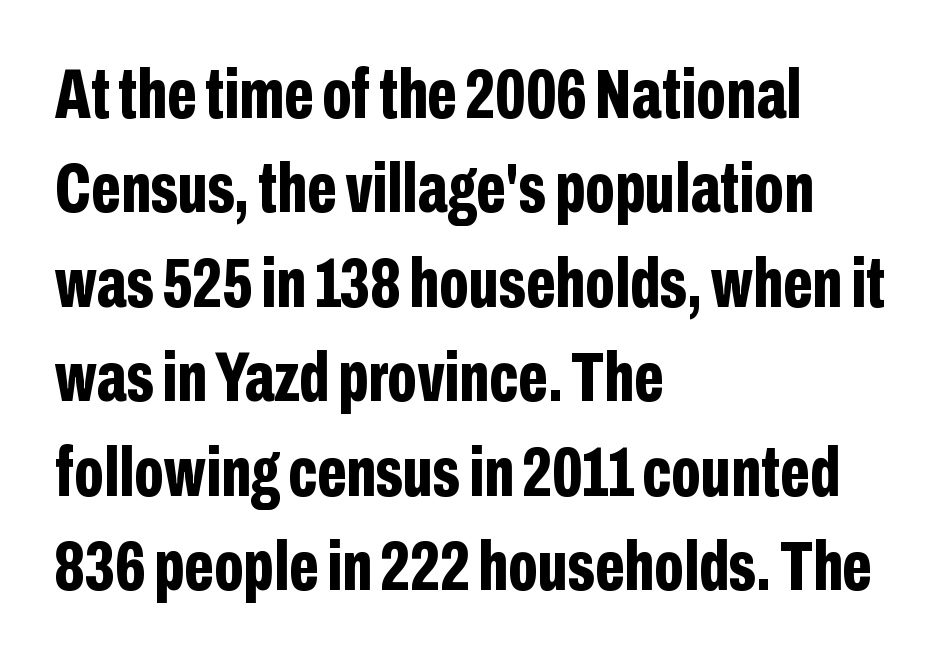
Letters rest on an invisible, unmarked baseline. Looks like regular typesetting: each glyph gets only the width it needs. In terms of letterform style, serifs are entirely absent. Heft: maximum for text — a bold.
